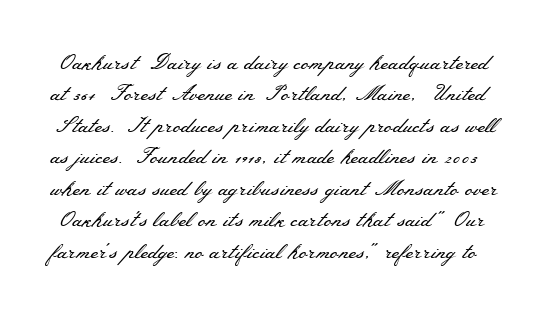
Q: Is the text bold? A: No.
Q: Is the text italic (slanted)? A: Yes.
Q: Is the text underlined? A: No.
Q: Is the spacing between letters normal or unusually wide? A: Normal.
Q: Is the spacing between lines tight, normal or loose? A: Normal.
